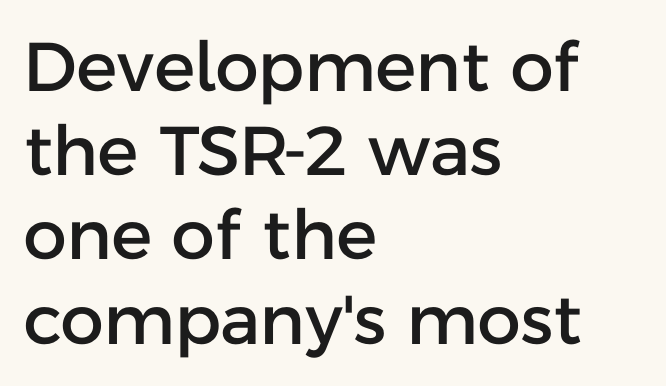
{"serif": "no", "italic": "no", "width": "normal", "stroke_contrast": "low", "x_height": "medium", "monospaced": "no", "underline": "no", "align": "left", "line_spacing_ratio": 1.22, "letter_spacing": "normal", "letter_spacing_em": 0.0, "glyph_px": 69}
